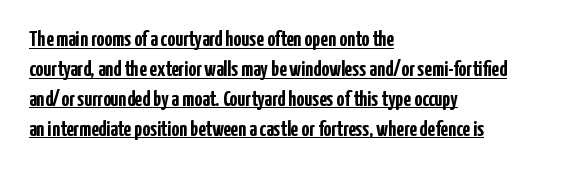
{"italic": "no", "bold": "yes", "underline": "yes", "align": "left", "line_spacing": "normal", "line_spacing_ratio": 1.36, "letter_spacing": "normal", "letter_spacing_em": 0.0, "glyph_px": 22}
